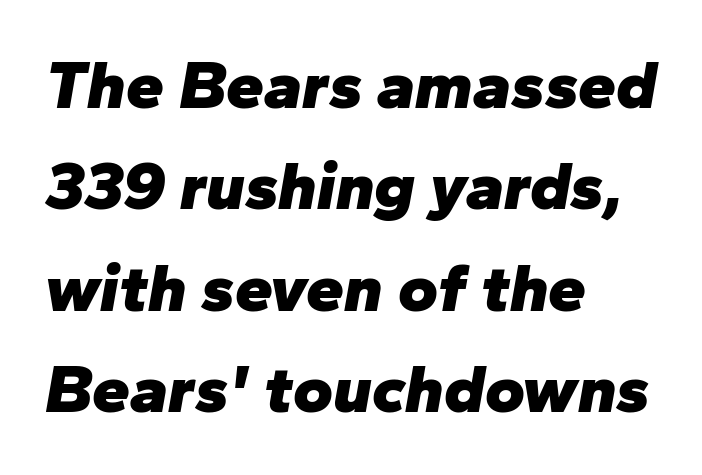
The space beneath each line is pristine and unruled. The ragged edge is on the right, which tells us the setting is flush left. This sample uses an oblique cut, with every glyph tilted off the vertical. Notice how descenders clear the ascenders below comfortably — that's standard leading. The letters sit at their default tracking, neither squeezed nor spread. Thick stems and heavy bowls — unmistakably bold.
